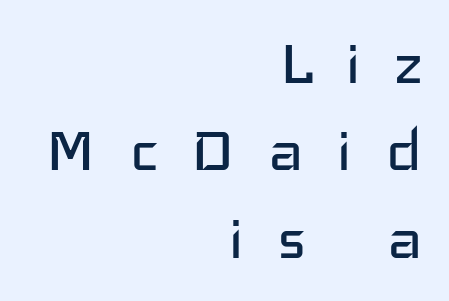
Notice how the stems are strictly vertical — no italics here. Quick note: interline space is minimal. A typesetter would call this proportional, since set widths differ per character. This sample is right-justified, so line beginnings fall wherever the words allow. This rendering widens character spacing well past its baseline value.
